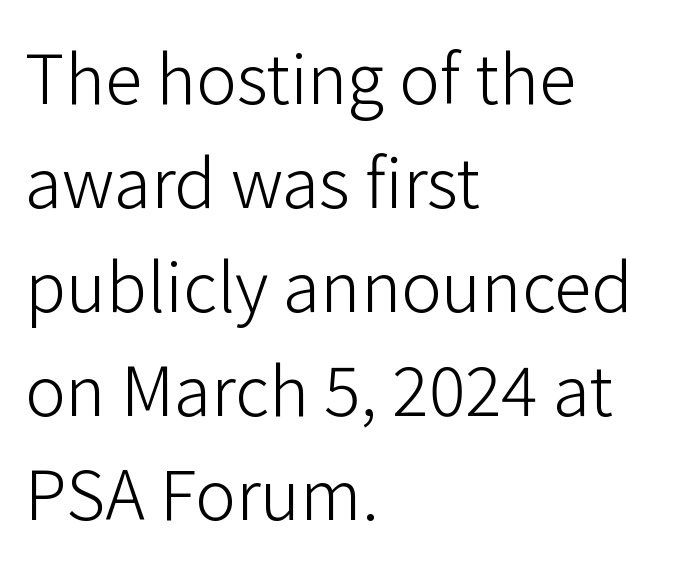
The image shows 68 px light sans-serif type, upright; set left-aligned, normal line spacing (1.53x), normal letter spacing, not underlined; low stroke contrast and a medium x-height.
